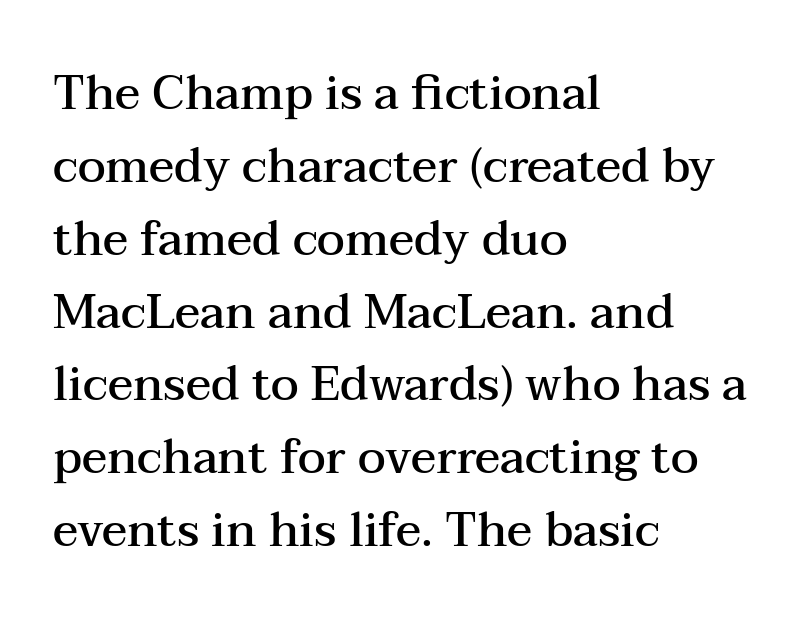
The image shows 47 px semibold, wide serif type, upright; set left-aligned, normal line spacing (1.55x), normal letter spacing, not underlined; medium stroke contrast and a medium x-height.
